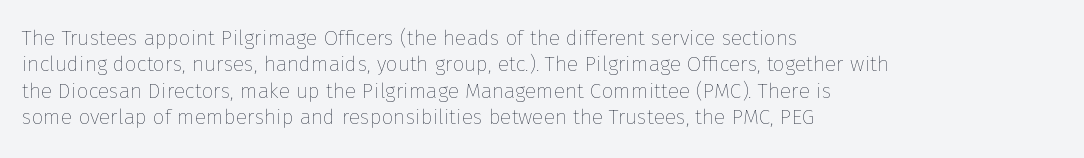
Q: Is the text bold? A: No.
Q: Is the text italic (slanted)? A: No, it is upright.
Q: Is the text underlined? A: No.
Q: How is the paragraph aligned? A: Left-aligned.
Q: Is the spacing between letters normal or unusually wide? A: Normal.
Q: Is the spacing between lines tight, normal or loose? A: Normal.
